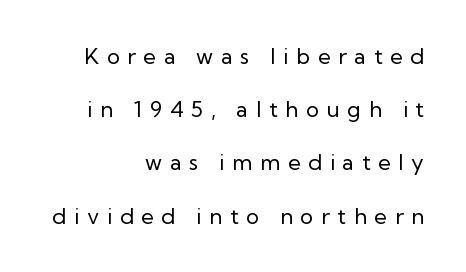
Q: Is the text bold? A: No.
Q: Is the text italic (slanted)? A: No, it is upright.
Q: Is the text underlined? A: No.
Q: How is the paragraph aligned? A: Right-aligned.
Q: Is the spacing between letters normal or unusually wide? A: Unusually wide.
Q: Is the spacing between lines tight, normal or loose? A: Loose.
